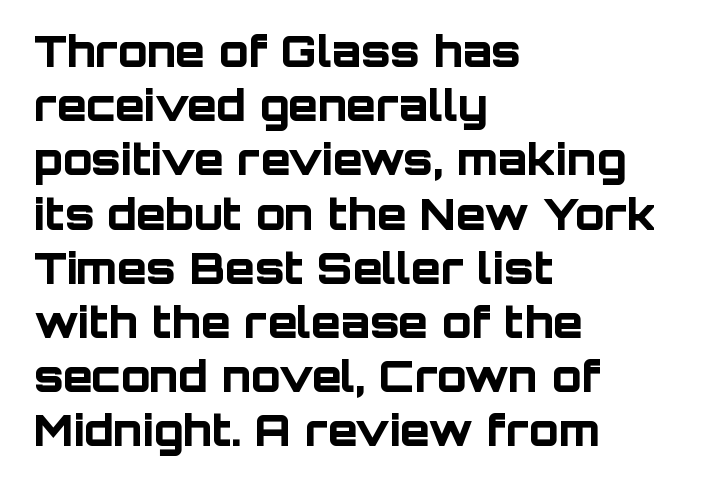
{"serif": "no", "italic": "no", "bold": "yes", "weight": "bold", "width": "normal", "stroke_contrast": "low", "x_height": "large", "monospaced": "no", "underline": "no", "align": "left", "line_spacing": "normal", "line_spacing_ratio": 1.26, "letter_spacing": "normal", "letter_spacing_em": 0.0, "glyph_px": 43}
